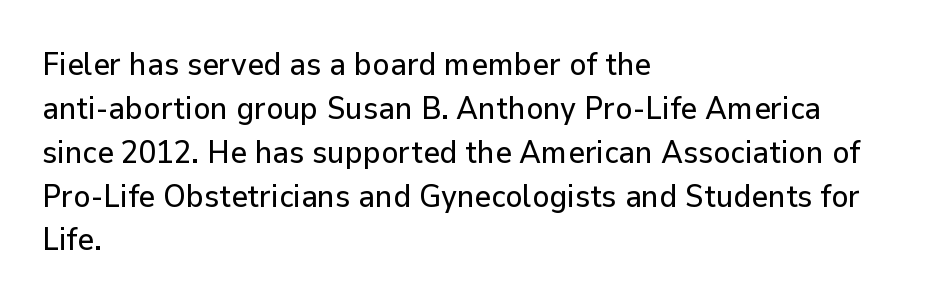
Look at the tracking — it's just the regular setting, nothing added. The passage shown is not underscored anywhere. The letters carry no serifs — their stems end cleanly without finishing strokes. The axis of the letterforms is exactly vertical.
